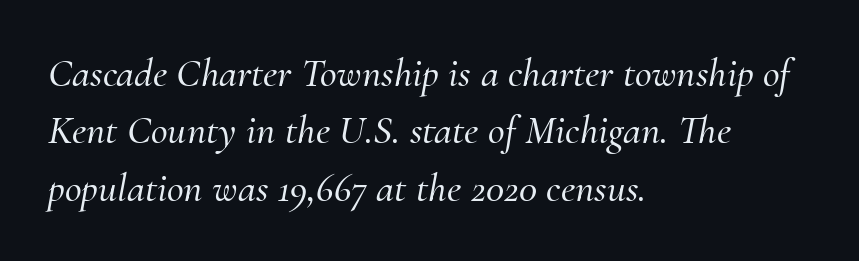
Nothing unusual about the tracking: characters are spaced as the font intends. No word sits above an underline. Is the block centered? No — it sits flush against the left margin. When letters slant like this, we call the style italic. Vertically, the passage feels balanced, rows spaced as you'd expect.
